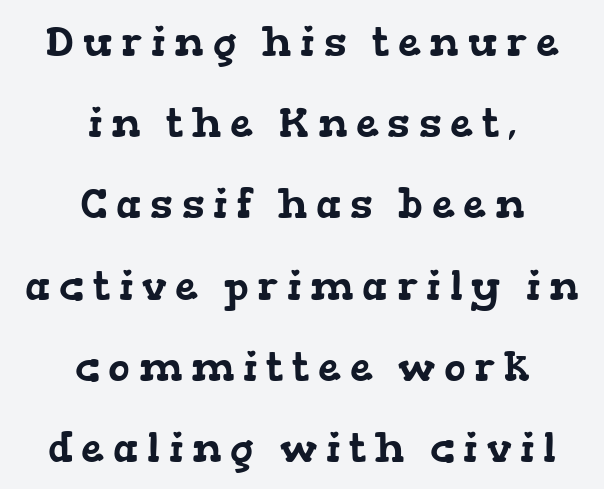
{"serif": "yes", "width": "wide", "stroke_contrast": "low", "x_height": "medium", "monospaced": "no", "underline": "no", "align": "center", "line_spacing": "loose", "line_spacing_ratio": 1.98, "letter_spacing": "wide", "letter_spacing_em": 0.21, "glyph_px": 41}
